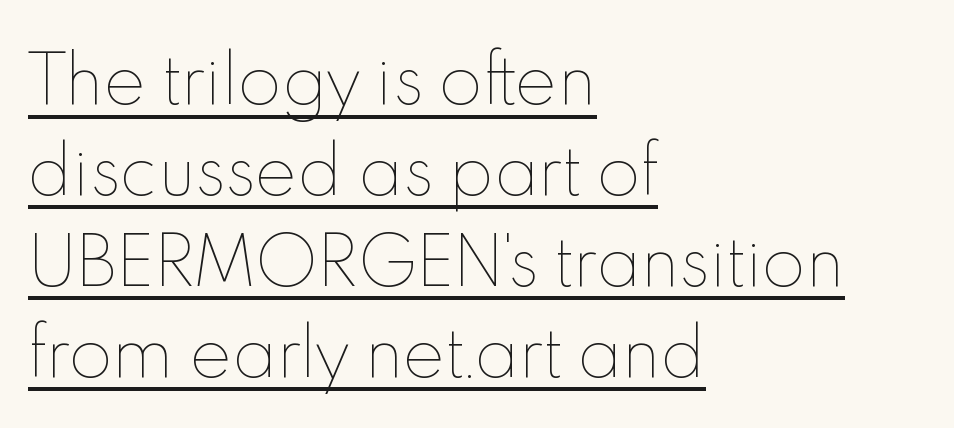
Q: Is the text bold? A: No.
Q: Is the text italic (slanted)? A: No, it is upright.
Q: Is the text underlined? A: Yes.
Q: How is the paragraph aligned? A: Left-aligned.
Q: Is the spacing between letters normal or unusually wide? A: Normal.
Q: Is the spacing between lines tight, normal or loose? A: Normal.
Q: Width (condensed, normal, or wide)? A: Normal.
Q: x-height? A: Small.
Q: Monospaced? A: No.
